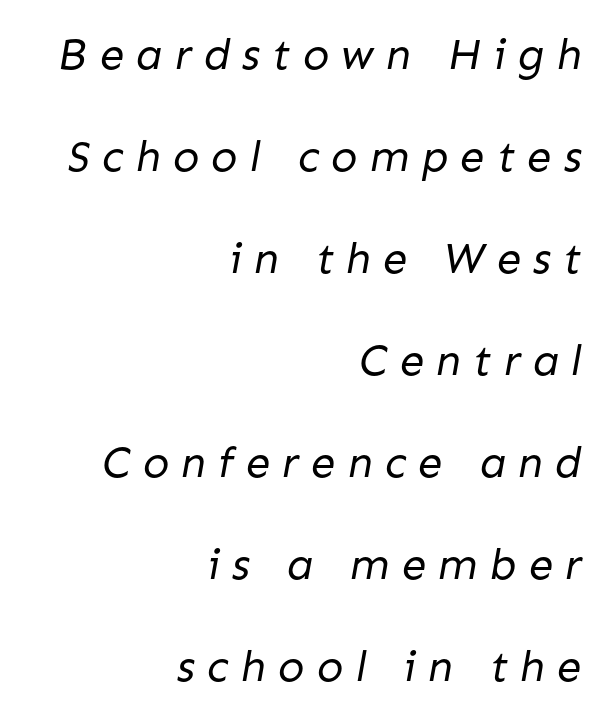
{"serif": "no", "bold": "no", "weight": "regular", "width": "normal", "stroke_contrast": "low", "x_height": "medium", "monospaced": "no", "underline": "no", "align": "right", "line_spacing": "loose", "line_spacing_ratio": 2.32, "letter_spacing": "wide", "letter_spacing_em": 0.27, "glyph_px": 44}
